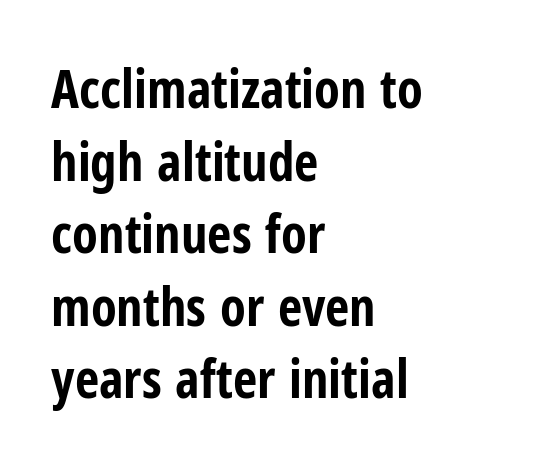
{"serif": "no", "italic": "no", "bold": "yes", "weight": "bold", "width": "condensed", "stroke_contrast": "low", "x_height": "medium", "monospaced": "no", "underline": "no", "align": "left", "line_spacing": "normal", "line_spacing_ratio": 1.37, "letter_spacing": "normal", "letter_spacing_em": 0.0, "glyph_px": 53}
